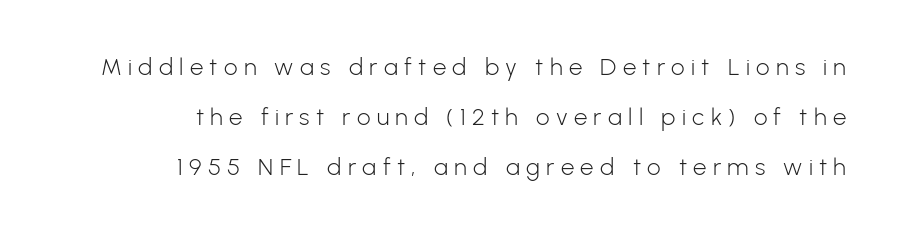
Q: Is the text bold? A: No.
Q: Is the text italic (slanted)? A: No, it is upright.
Q: Is the text underlined? A: No.
Q: How is the paragraph aligned? A: Right-aligned.
Q: Is the spacing between letters normal or unusually wide? A: Unusually wide.
Q: Is the spacing between lines tight, normal or loose? A: Loose.
